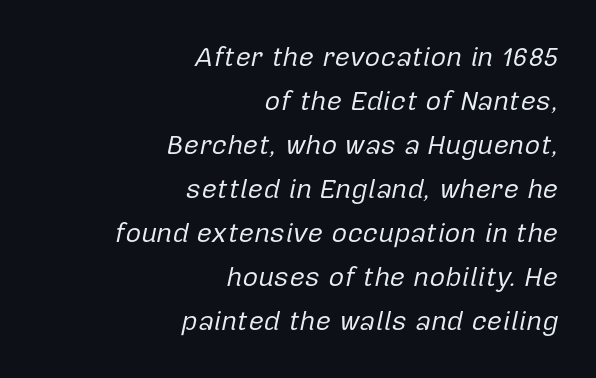
The image shows 27 px text type, italic (leaning right); set right-aligned, normal line spacing (1.63x), normal letter spacing, not underlined.
